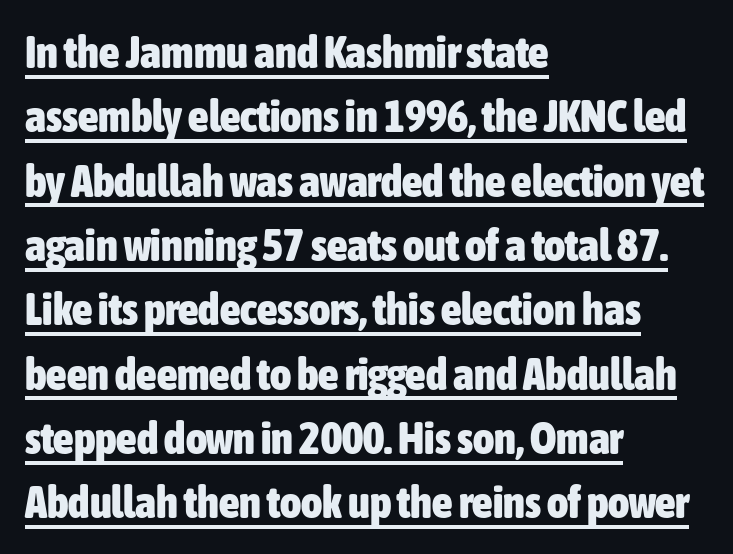
Q: Is the text bold? A: Yes.
Q: Is the text italic (slanted)? A: No, it is upright.
Q: Is the typeface a serif or a sans-serif typeface? A: Sans-serif.
Q: Is the text underlined? A: Yes.
Q: How is the paragraph aligned? A: Left-aligned.
Q: Is the spacing between letters normal or unusually wide? A: Normal.
Q: Is the spacing between lines tight, normal or loose? A: Normal.
Q: Width (condensed, normal, or wide)? A: Condensed.
Q: Stroke contrast? A: Low.
Q: x-height? A: Medium.
Q: Monospaced? A: No.
